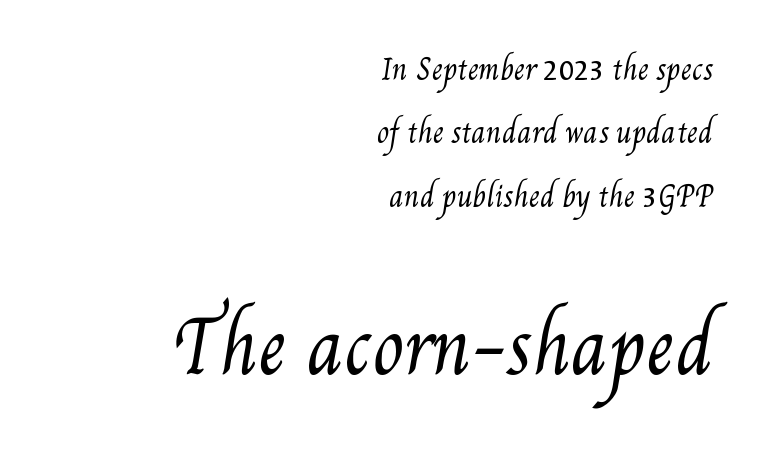
Q: Is the text bold? A: No.
Q: Is the text underlined? A: No.
Q: How is the paragraph aligned? A: Right-aligned.
Q: Is the spacing between letters normal or unusually wide? A: Normal.
Q: Is the spacing between lines tight, normal or loose? A: Loose.
Q: Which block of text is set in a larger size, the first (top) or the second (bottom)? A: The second (bottom) one.
Q: Width (condensed, normal, or wide)? A: Condensed.
Q: Stroke contrast? A: Medium.
Q: x-height? A: Small.
Q: Monospaced? A: No.
